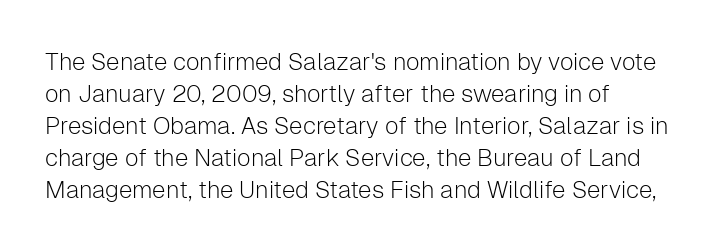
Each stroke keeps to a modest, everyday thickness or less. The lettering stays uniformly vertical, giving the passage a roman look. Vertically, the passage feels balanced, rows spaced as you'd expect. Only glyphs here, with clear space below each row. The line texture is even and compact thanks to regular tracking.
